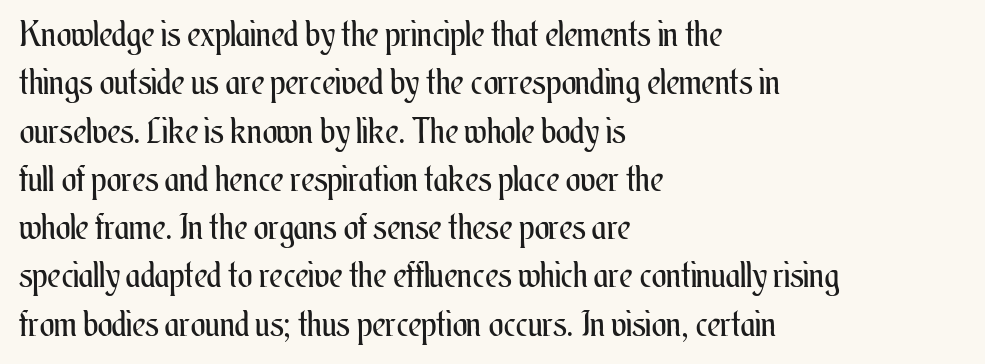
Q: Is the text bold? A: No.
Q: Is the text italic (slanted)? A: No, it is upright.
Q: Is the text underlined? A: No.
Q: How is the paragraph aligned? A: Left-aligned.
Q: Is the spacing between letters normal or unusually wide? A: Normal.
Q: Is the spacing between lines tight, normal or loose? A: Normal.
Q: Width (condensed, normal, or wide)? A: Condensed.
Q: Stroke contrast? A: Medium.
Q: x-height? A: Small.
Q: Monospaced? A: No.
